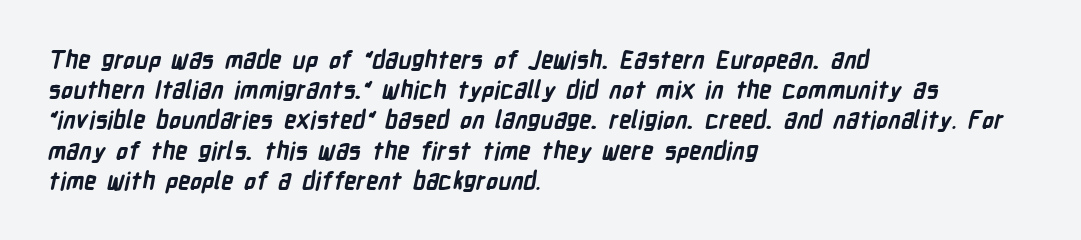
{"bold": "yes", "underline": "no", "align": "left", "line_spacing": "normal", "line_spacing_ratio": 1.26, "letter_spacing": "normal", "letter_spacing_em": 0.0, "glyph_px": 24}
